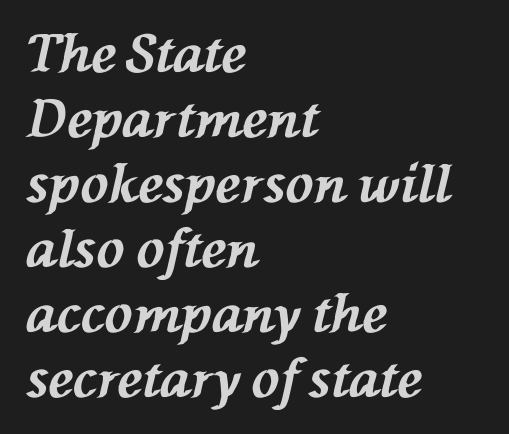
The image shows 52 px bold type, italic (leaning left); set left-aligned, normal line spacing (1.25x), normal letter spacing, not underlined; medium stroke contrast and a medium x-height.
